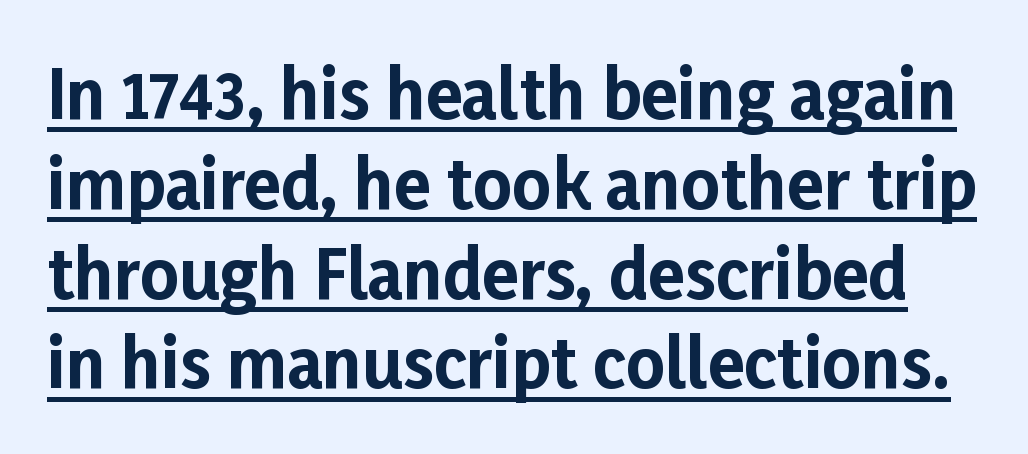
The image shows 67 px bold sans-serif type, upright; set normal line spacing (1.34x), normal letter spacing, underlined; low stroke contrast and a medium x-height.
